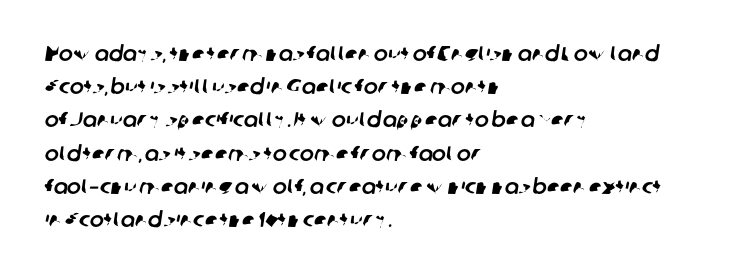
The image shows 21 px text type; set left-aligned, normal line spacing (1.58x), normal letter spacing, not underlined.
